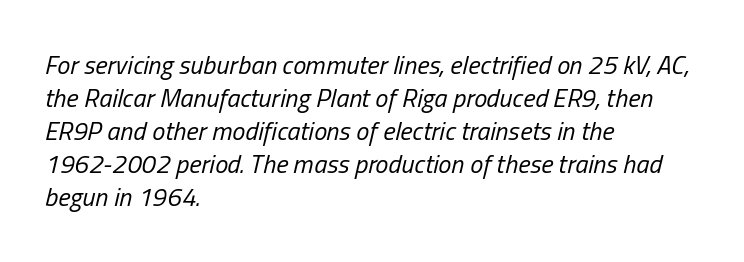
{"italic": "yes", "lean": "right", "slant_degrees": 13, "bold": "no", "underline": "no", "align": "left", "line_spacing": "normal", "line_spacing_ratio": 1.27, "letter_spacing": "normal", "letter_spacing_em": 0.0, "glyph_px": 26}
